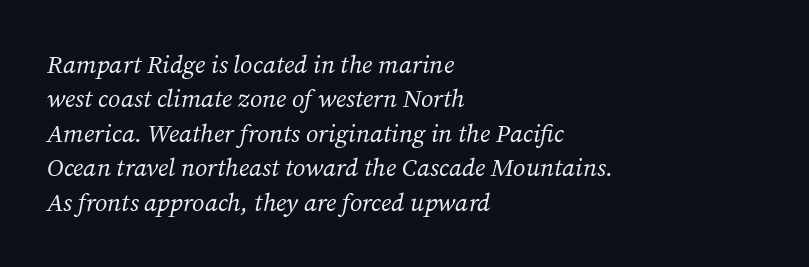
There is no visible air inserted between adjacent glyphs. The typography opts for an oblique posture over an upright one. Horizontal alignment here is leftward, the default for most running prose. Regular leading.
